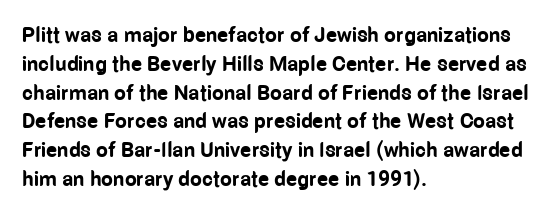
{"italic": "no", "bold": "yes", "underline": "no", "align": "left", "line_spacing": "normal", "line_spacing_ratio": 1.37, "letter_spacing": "normal", "letter_spacing_em": 0.0, "glyph_px": 21}
